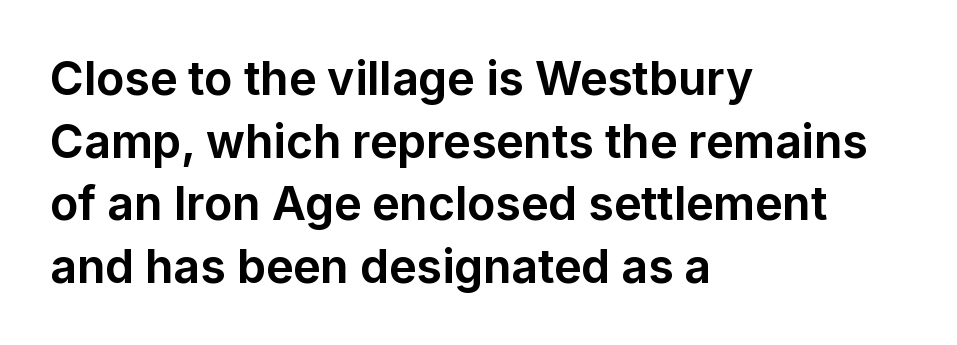
The image shows 46 px bold sans-serif type, upright; set left-aligned, normal line spacing (1.36x), normal letter spacing, not underlined; low stroke contrast and a medium x-height.
